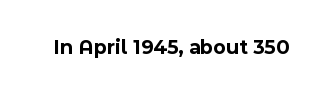
{"italic": "no", "bold": "yes", "underline": "no", "letter_spacing": "normal", "letter_spacing_em": 0.0, "glyph_px": 21}
